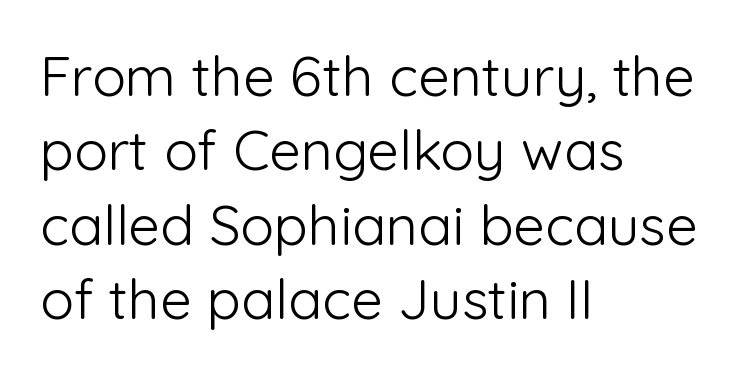
Q: Is the text bold? A: No.
Q: Is the text italic (slanted)? A: No, it is upright.
Q: Is the typeface a serif or a sans-serif typeface? A: Sans-serif.
Q: Is the text underlined? A: No.
Q: How is the paragraph aligned? A: Left-aligned.
Q: Is the spacing between letters normal or unusually wide? A: Normal.
Q: Is the spacing between lines tight, normal or loose? A: Normal.
Q: Width (condensed, normal, or wide)? A: Normal.
Q: Stroke contrast? A: Low.
Q: x-height? A: Medium.
Q: Monospaced? A: No.
